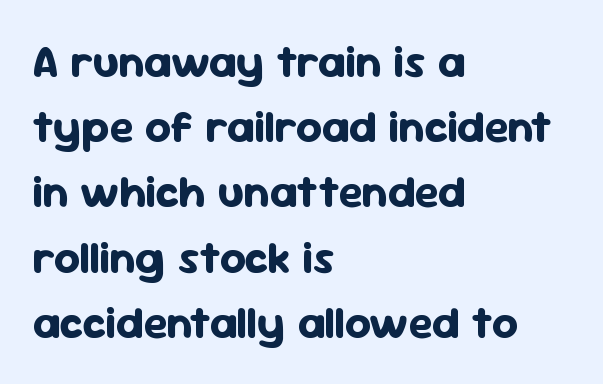
{"serif": "no", "italic": "no", "bold": "yes", "weight": "bold", "width": "normal", "stroke_contrast": "low", "x_height": "medium", "monospaced": "no", "underline": "no", "align": "left", "line_spacing": "normal", "line_spacing_ratio": 1.45, "letter_spacing": "normal", "letter_spacing_em": 0.0, "glyph_px": 45}
